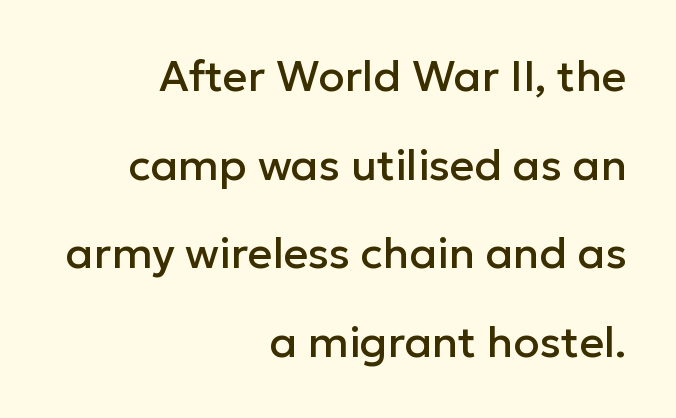
The image shows 43 px sans-serif type, upright; set right-aligned, loose line spacing (2.06x), normal letter spacing, not underlined; low stroke contrast and a medium x-height.
